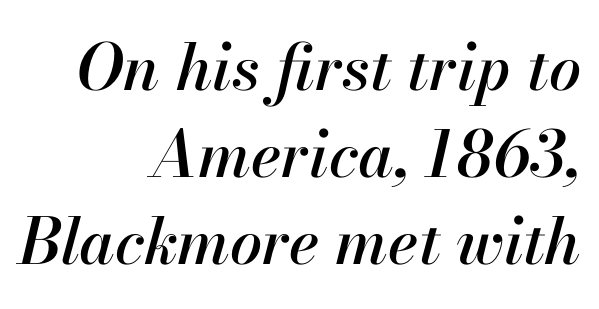
Q: Is the text italic (slanted)? A: Yes, it leans right by about 13 degrees.
Q: Is the text underlined? A: No.
Q: How is the paragraph aligned? A: Right-aligned.
Q: Is the spacing between letters normal or unusually wide? A: Normal.
Q: Is the spacing between lines tight, normal or loose? A: Normal.
Q: Width (condensed, normal, or wide)? A: Normal.
Q: Stroke contrast? A: High.
Q: x-height? A: Small.
Q: Monospaced? A: No.
